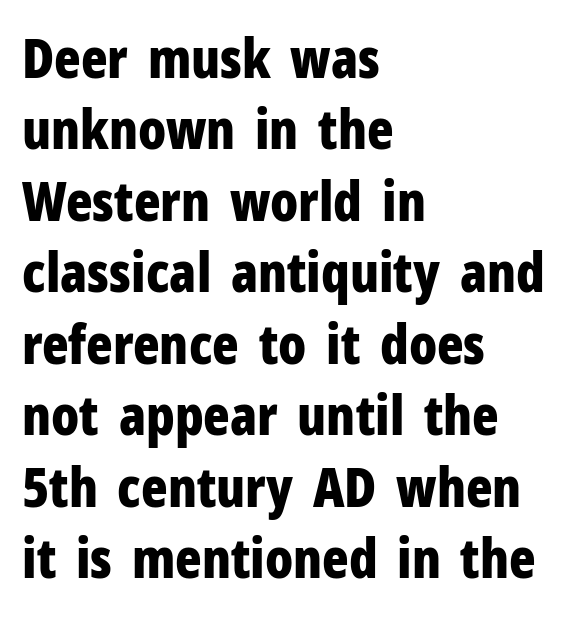
The image shows 55 px bold, condensed sans-serif type, upright; set left-aligned, normal line spacing (1.3x), normal letter spacing, not underlined; low stroke contrast and a medium x-height.
